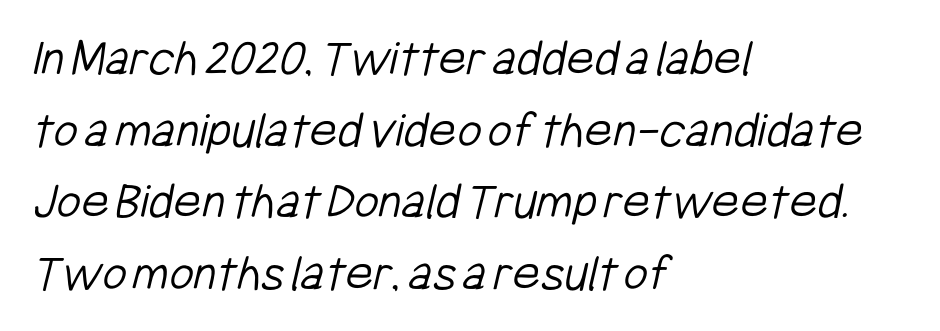
The image shows 53 px light, condensed sans-serif type; set left-aligned, normal line spacing (1.35x), normal letter spacing, not underlined; low stroke contrast and a medium x-height.
